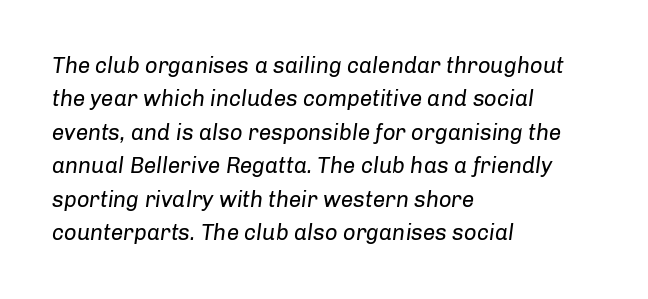
The image shows 22 px text type, italic (leaning right); set left-aligned, normal line spacing (1.52x), normal letter spacing, not underlined.
